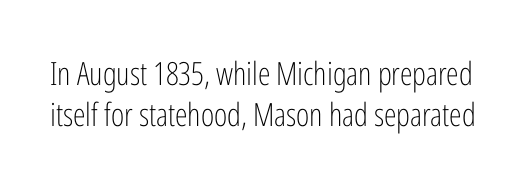
This is the regular roman posture of the typeface. The gap between lines stays unmarked. The rendering shows plain stroke endings on the letterforms — a sans-serif design. Honestly, the letter spacing is just normal — you wouldn't notice it.
